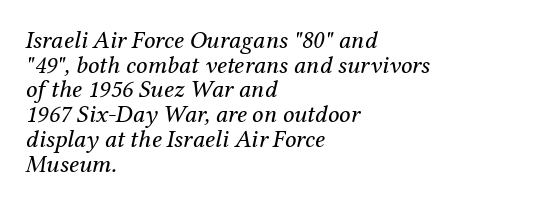
The image shows 25 px text type, italic (leaning right); set left-aligned, tight line spacing (0.99x), normal letter spacing, not underlined.
